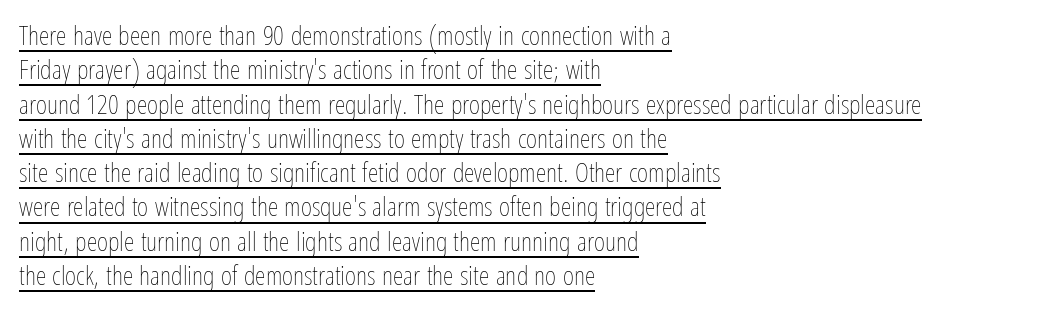
{"italic": "no", "bold": "no", "underline": "yes", "align": "left", "line_spacing": "normal", "line_spacing_ratio": 1.27, "letter_spacing": "normal", "letter_spacing_em": 0.0, "glyph_px": 27}
